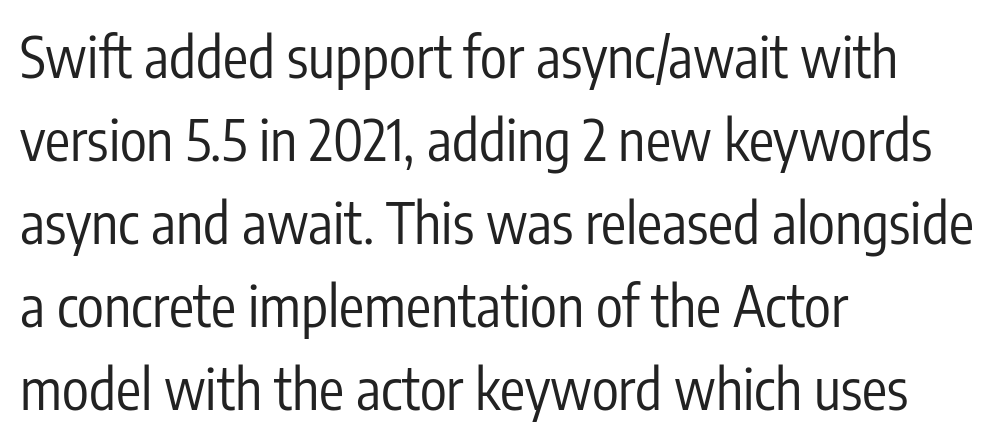
{"serif": "no", "italic": "no", "bold": "no", "weight": "regular", "width": "condensed", "stroke_contrast": "low", "x_height": "medium", "monospaced": "no", "underline": "no", "align": "left", "line_spacing": "normal", "line_spacing_ratio": 1.48, "letter_spacing": "normal", "letter_spacing_em": 0.0, "glyph_px": 56}
